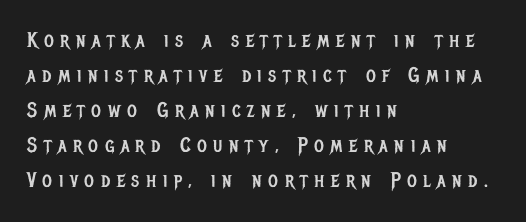
{"italic": "no", "bold": "no", "underline": "no", "align": "left", "line_spacing": "normal", "line_spacing_ratio": 1.67, "letter_spacing": "wide", "letter_spacing_em": 0.31, "glyph_px": 21}
